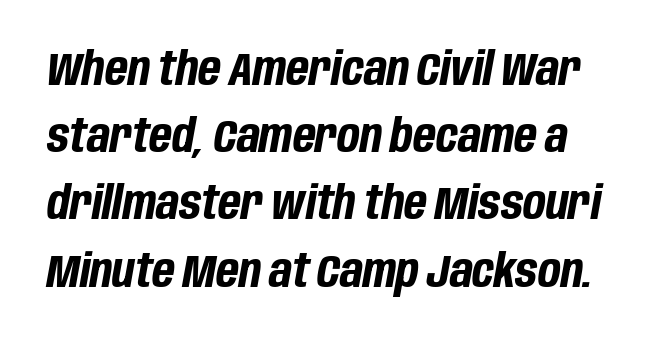
The passage shown is emphatically bold. Varying glyph widths throughout — classic text-font behaviour. Evenly set lines give the paragraph a standard silhouette. This sample uses plain, unmodified letter spacing.
